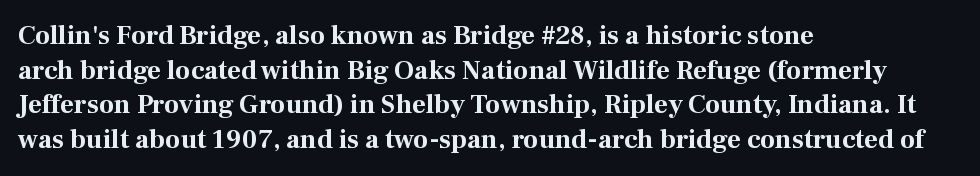
The image shows 27 px bold type, upright; set left-aligned, normal line spacing (1.28x), normal letter spacing, not underlined.
